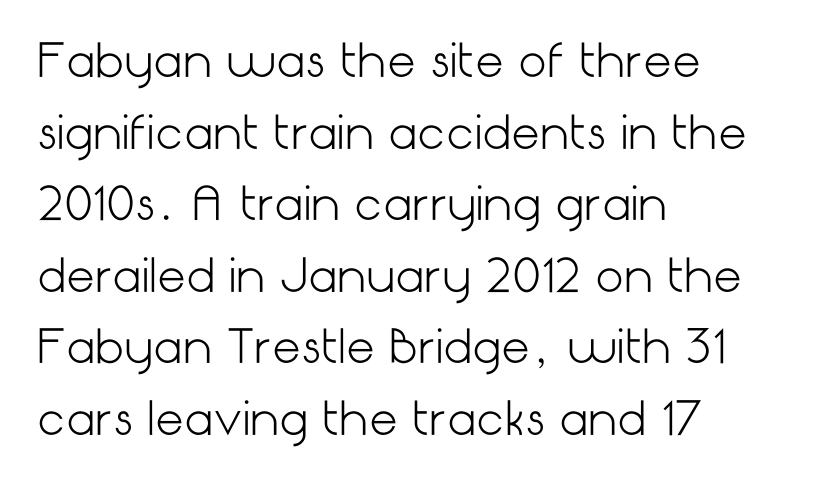
{"serif": "no", "italic": "no", "bold": "no", "weight": "light", "width": "normal", "stroke_contrast": "low", "x_height": "medium", "underline": "no", "align": "left", "line_spacing": "normal", "line_spacing_ratio": 1.59, "letter_spacing": "normal", "letter_spacing_em": 0.0, "glyph_px": 45}
